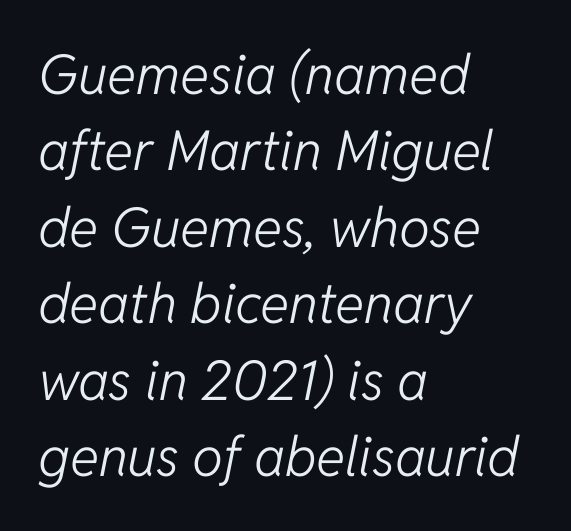
{"italic": "yes", "lean": "right", "slant_degrees": 11, "bold": "no", "weight": "light", "width": "normal", "stroke_contrast": "low", "x_height": "medium", "monospaced": "no", "underline": "no", "align": "left", "line_spacing": "normal", "line_spacing_ratio": 1.39, "letter_spacing": "normal", "letter_spacing_em": 0.0, "glyph_px": 55}
